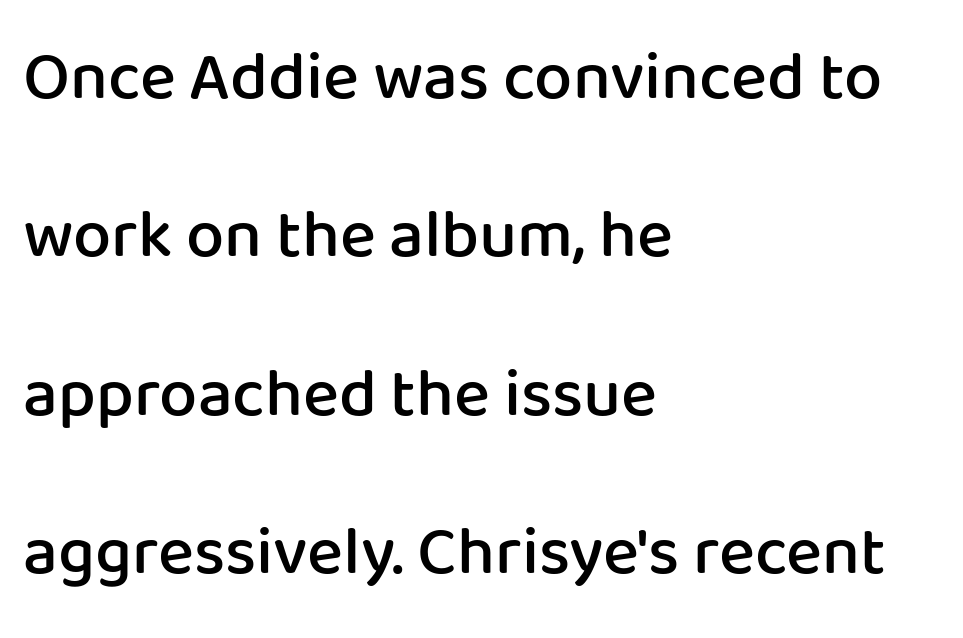
{"serif": "no", "italic": "no", "bold": "semi", "weight": "semibold", "width": "normal", "stroke_contrast": "low", "x_height": "medium", "monospaced": "no", "underline": "no", "align": "left", "line_spacing": "loose", "line_spacing_ratio": 2.33, "letter_spacing": "normal", "letter_spacing_em": 0.0, "glyph_px": 68}
